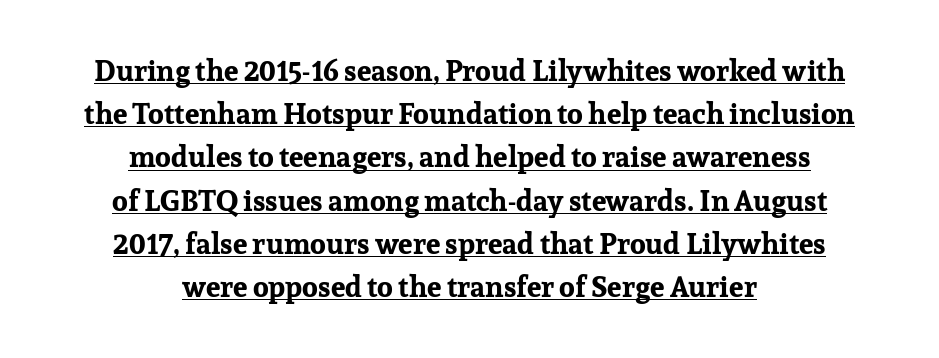
This rendering employs a face with finishing strokes, i.e., a serif. How heavy is the stroke? Heavy — this is a bold. Rows of type keep a routine distance in the vertical direction. The lines in this sample share a center point and differ in where they start and stop. The face used here is proportionally spaced, like ordinary book or web type. Is there an underline? Yes — a line sits under the letters.
